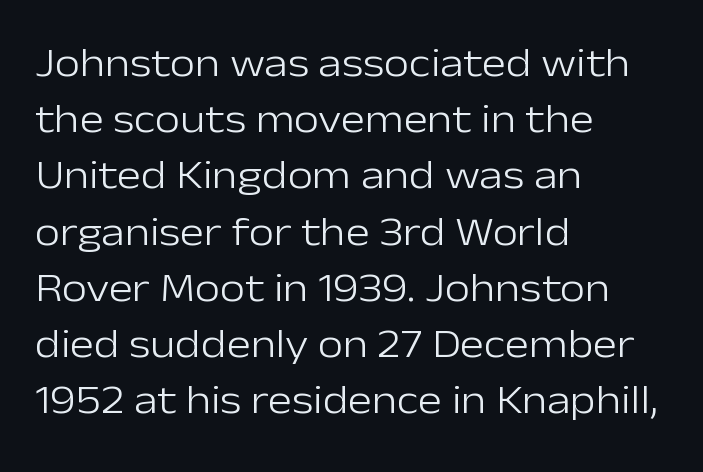
The image shows 41 px light sans-serif type, upright; set left-aligned, normal line spacing (1.37x), normal letter spacing, not underlined; low stroke contrast and a medium x-height.
